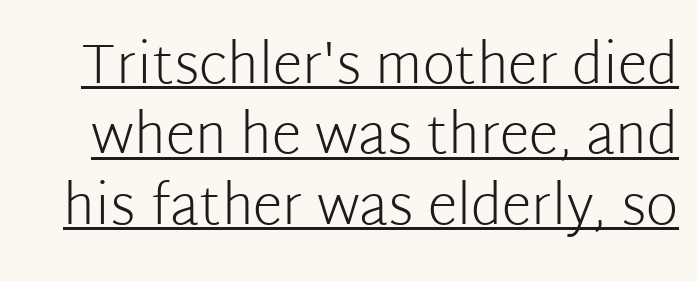
{"serif": "no", "italic": "no", "bold": "no", "weight": "light", "width": "normal", "stroke_contrast": "low", "x_height": "medium", "monospaced": "no", "underline": "yes", "line_spacing": "normal", "line_spacing_ratio": 1.28, "letter_spacing": "normal", "letter_spacing_em": 0.0, "glyph_px": 55}
